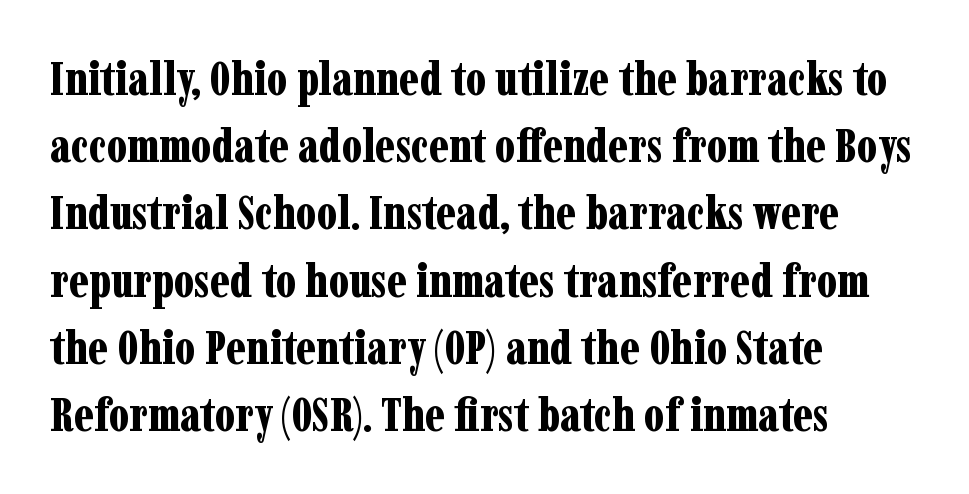
Q: Is the text bold? A: Yes.
Q: Is the text italic (slanted)? A: No, it is upright.
Q: Is the typeface a serif or a sans-serif typeface? A: Serif.
Q: Is the text underlined? A: No.
Q: How is the paragraph aligned? A: Left-aligned.
Q: Is the spacing between letters normal or unusually wide? A: Normal.
Q: Is the spacing between lines tight, normal or loose? A: Normal.
Q: Width (condensed, normal, or wide)? A: Condensed.
Q: Stroke contrast? A: Low.
Q: x-height? A: Medium.
Q: Monospaced? A: No.
